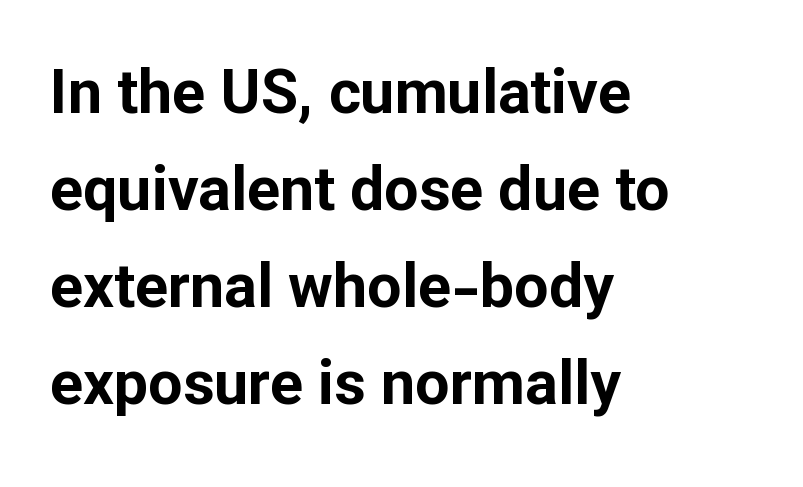
The image shows 61 px bold sans-serif type, upright; set left-aligned, normal line spacing (1.59x), normal letter spacing, not underlined; low stroke contrast and a medium x-height.
